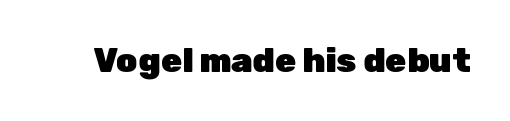
{"serif": "no", "italic": "no", "bold": "yes", "weight": "heavy", "width": "normal", "stroke_contrast": "low", "x_height": "medium", "monospaced": "no", "underline": "no", "letter_spacing": "normal", "letter_spacing_em": 0.0, "glyph_px": 34}
